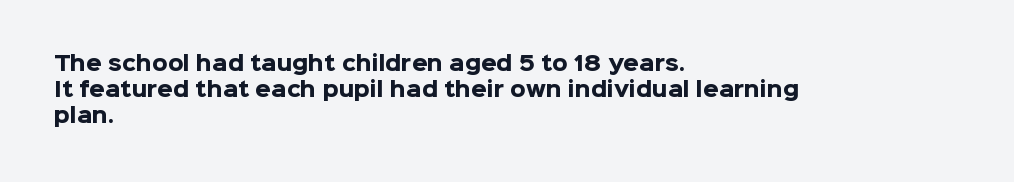
The image shows 20 px bold type, upright; set left-aligned, normal line spacing (1.31x), normal letter spacing, not underlined.
